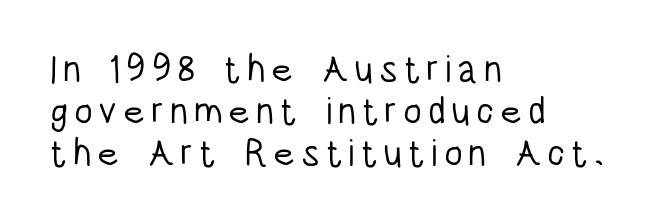
The area under the type is left untouched. Closely set lines give the paragraph a compact silhouette. The cut favours lightness, reaching ordinary text weight at its darkest. Think of a printed novel: that variable character pitch is what you see here. Teacher's note: observe the even left margin — that is flush-left alignment. Are there feet on the stems? There aren't — it's a sans.
